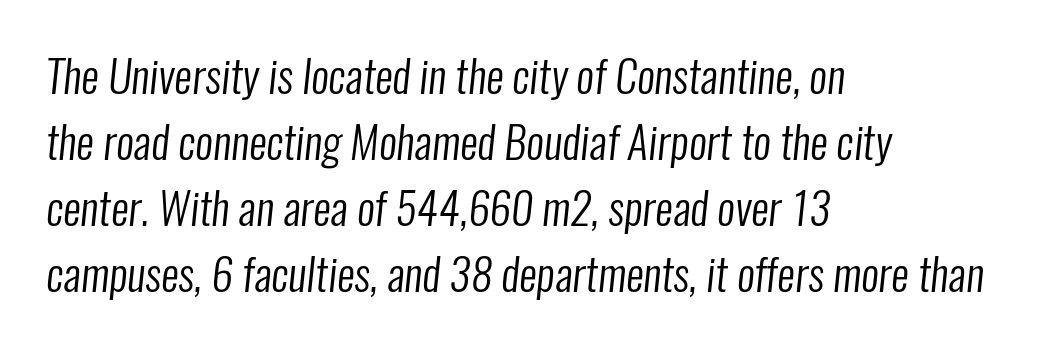
Q: Is the text bold? A: No.
Q: Is the typeface a serif or a sans-serif typeface? A: Sans-serif.
Q: Is the text underlined? A: No.
Q: How is the paragraph aligned? A: Left-aligned.
Q: Is the spacing between letters normal or unusually wide? A: Normal.
Q: Is the spacing between lines tight, normal or loose? A: Normal.
Q: Width (condensed, normal, or wide)? A: Condensed.
Q: Stroke contrast? A: Low.
Q: x-height? A: Medium.
Q: Monospaced? A: No.
